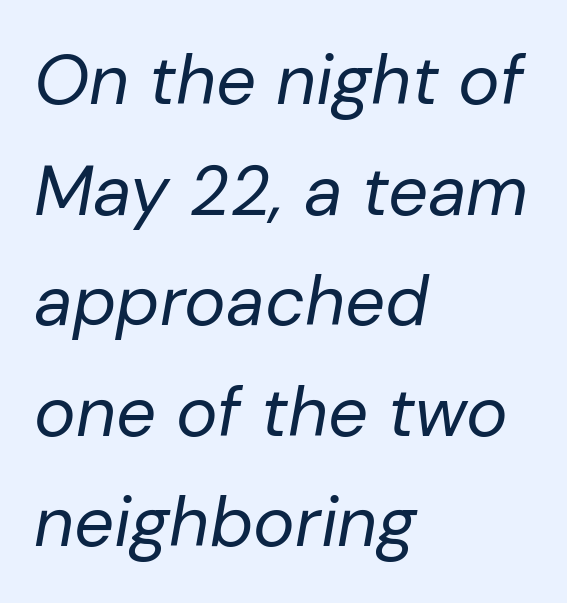
{"italic": "yes", "lean": "right", "slant_degrees": 10, "bold": "no", "weight": "regular", "width": "normal", "stroke_contrast": "low", "x_height": "medium", "monospaced": "no", "underline": "no", "align": "left", "line_spacing": "normal", "line_spacing_ratio": 1.58, "letter_spacing": "normal", "letter_spacing_em": 0.0, "glyph_px": 70}
